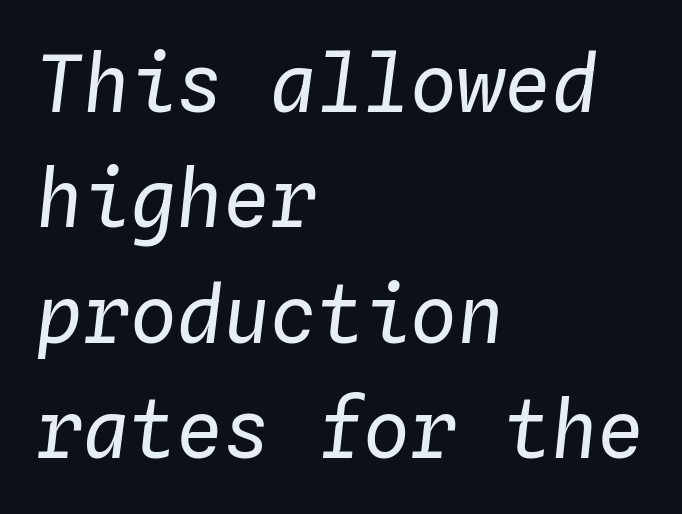
The image shows 78 px regular-weight type, italic (leaning right), monospaced; set left-aligned, normal line spacing (1.48x), normal letter spacing, not underlined; low stroke contrast and a medium x-height.
